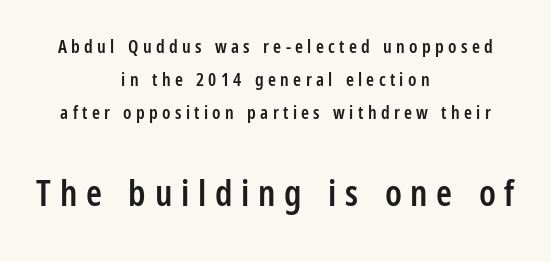
The horizontal fit of the characters is loose and conspicuously gappy. These lines are centered, leaving both edges ragged. Underlining? Definitely not there. The letters in the lower block stand taller than those in the block above. The designer went with a sans here, leaving each stem footless. The specimen reads as upright at a glance.
